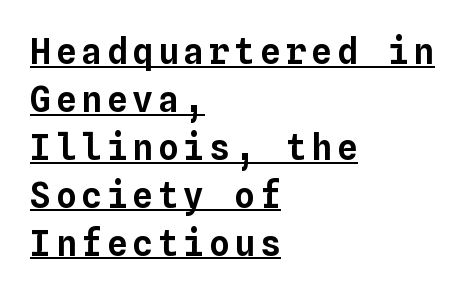
These characters rest on top of a visible drawn line. Ascenders rise straight up at ninety degrees. Every row of glyphs begins at an identical x-position on the left. Leading: standard. Do the characters align in a grid? Yes, the font is monospaced.
